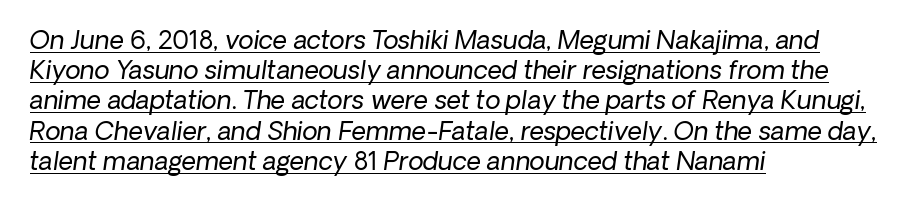
The image shows 25 px text type, italic (leaning right); set left-aligned, line spacing 1.21x, normal letter spacing, underlined.
